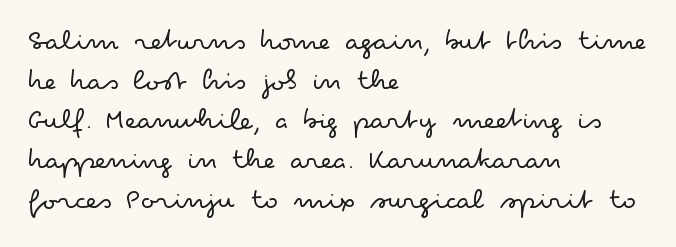
The image shows 31 px light, wide sans-serif type, upright; set left-aligned, normal line spacing (1.28x), normal letter spacing, not underlined; low stroke contrast and a small x-height.
